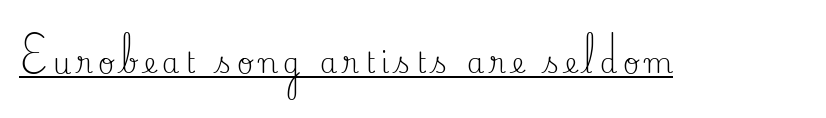
Q: Is the text bold? A: No.
Q: Is the text italic (slanted)? A: No, it is upright.
Q: Is the typeface a serif or a sans-serif typeface? A: Serif.
Q: Is the text underlined? A: Yes.
Q: Is the spacing between letters normal or unusually wide? A: Unusually wide.
Q: Width (condensed, normal, or wide)? A: Normal.
Q: Stroke contrast? A: Medium.
Q: x-height? A: Small.
Q: Monospaced? A: No.
